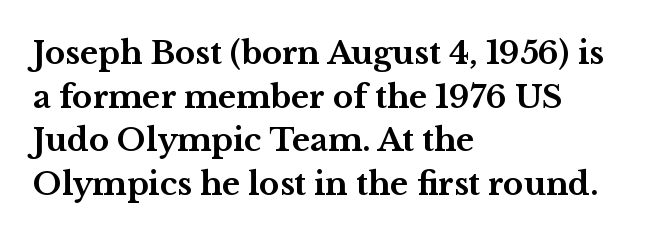
Q: Is the text bold? A: Yes.
Q: Is the text italic (slanted)? A: No, it is upright.
Q: Is the typeface a serif or a sans-serif typeface? A: Serif.
Q: Is the text underlined? A: No.
Q: How is the paragraph aligned? A: Left-aligned.
Q: Is the spacing between letters normal or unusually wide? A: Normal.
Q: Is the spacing between lines tight, normal or loose? A: Normal.
Q: Width (condensed, normal, or wide)? A: Wide.
Q: Stroke contrast? A: Medium.
Q: x-height? A: Medium.
Q: Monospaced? A: No.
